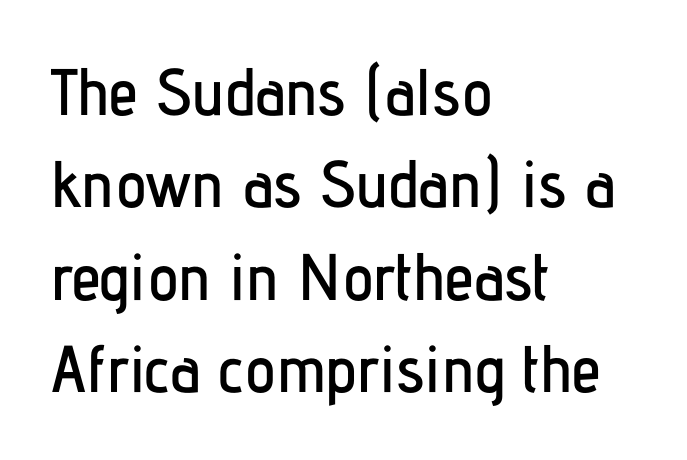
The lines sit at an ordinary, default distance from one another. The face used here is proportionally spaced, like ordinary book or web type. Characters follow at the spacing the type designer built in. Type without underlining.
